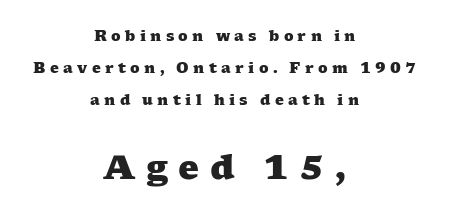
{"serif": "yes", "bold": "yes", "weight": "heavy", "width": "wide", "stroke_contrast": "medium", "x_height": "medium", "monospaced": "no", "underline": "no", "align": "center", "line_spacing": "loose", "line_spacing_ratio": 2.3, "letter_spacing": "wide", "letter_spacing_em": 0.31, "larger_block": "second", "size_ratio": 2.36, "glyph_px": 33}
